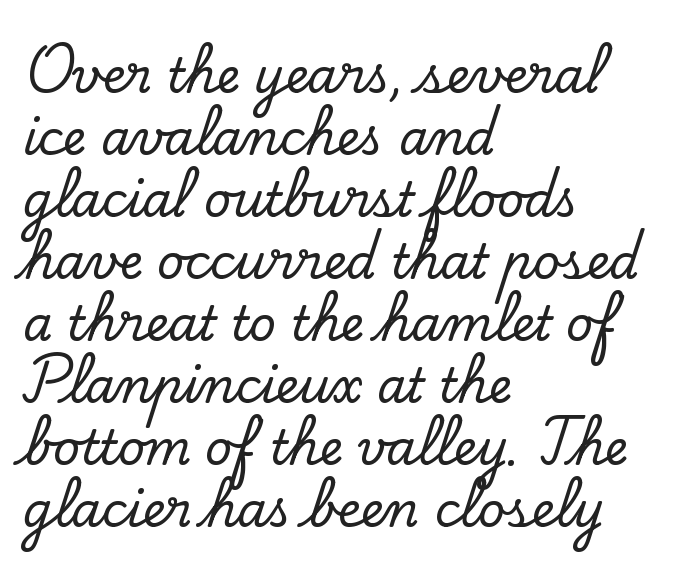
Reading down the block, your eye returns to a fixed left position each line. These lines sit exactly where default settings would place them. Honestly, there is no underline to notice here at all. Spacing verdict: proportional, widths tailored to each character.
